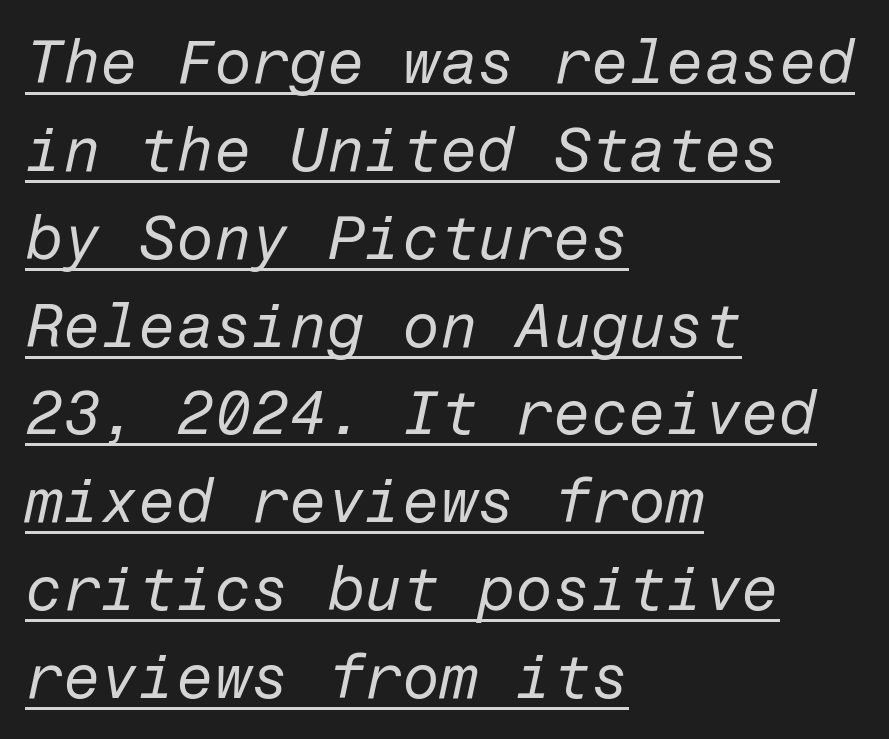
Q: Is the text bold? A: No.
Q: Is the text italic (slanted)? A: Yes, it leans right by about 12 degrees.
Q: Is the text underlined? A: Yes.
Q: How is the paragraph aligned? A: Left-aligned.
Q: Is the spacing between letters normal or unusually wide? A: Normal.
Q: Is the spacing between lines tight, normal or loose? A: Normal.
Q: Width (condensed, normal, or wide)? A: Normal.
Q: Stroke contrast? A: Low.
Q: x-height? A: Medium.
